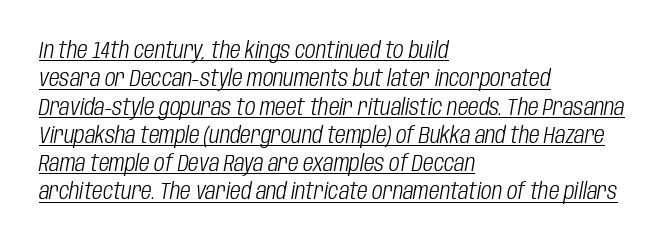
{"italic": "yes", "lean": "right", "slant_degrees": 10, "bold": "no", "underline": "yes", "align": "left", "line_spacing_ratio": 1.23, "letter_spacing": "normal", "letter_spacing_em": 0.0, "glyph_px": 23}
